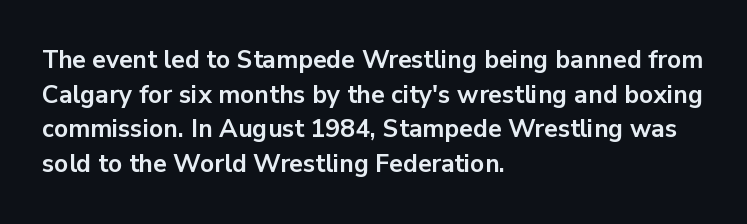
The image shows 25 px bold type, upright; set left-aligned, normal line spacing (1.39x), normal letter spacing, not underlined.
